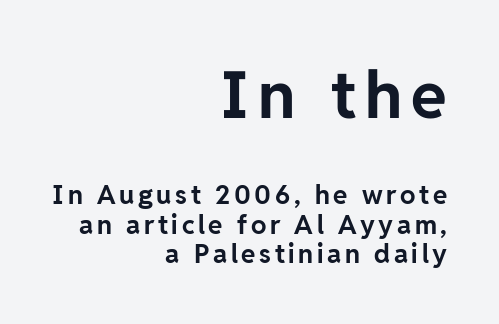
Looks like regular typesetting: each glyph gets only the width it needs. The string is rendered with underlining switched off. Short and long lines alike share a common ending point at right. Top chunk: large. Bottom chunk: small. The passage shown stacks its lines with hardly any gap.
